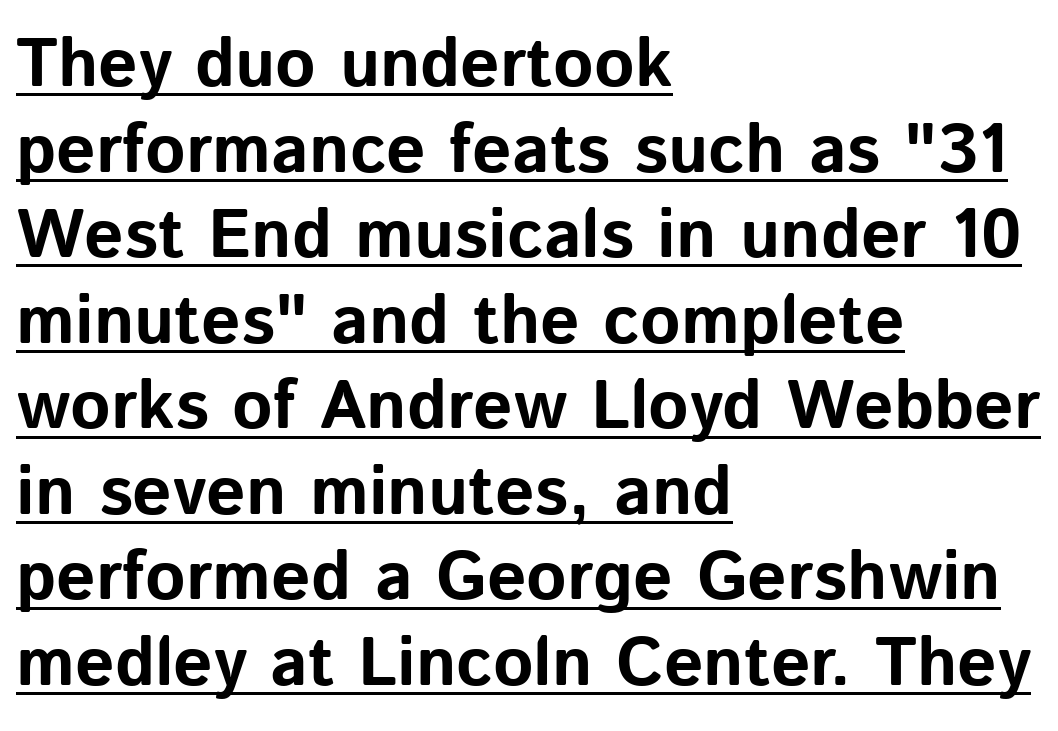
The image shows 69 px bold sans-serif type, upright; set left-aligned, line spacing 1.24x, normal letter spacing, underlined; low stroke contrast and a medium x-height.
